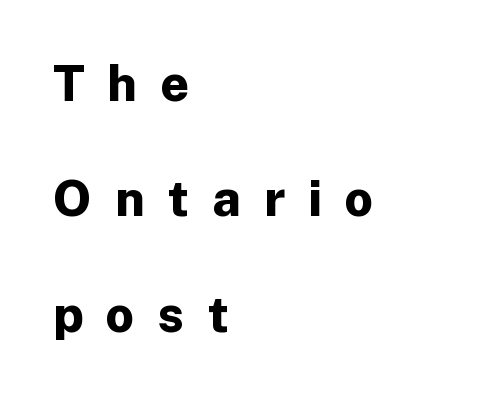
The image shows 50 px bold sans-serif type, upright; set left-aligned, loose line spacing (2.31x), unusually wide letter spacing (+0.46 em), not underlined; low stroke contrast and a medium x-height.
